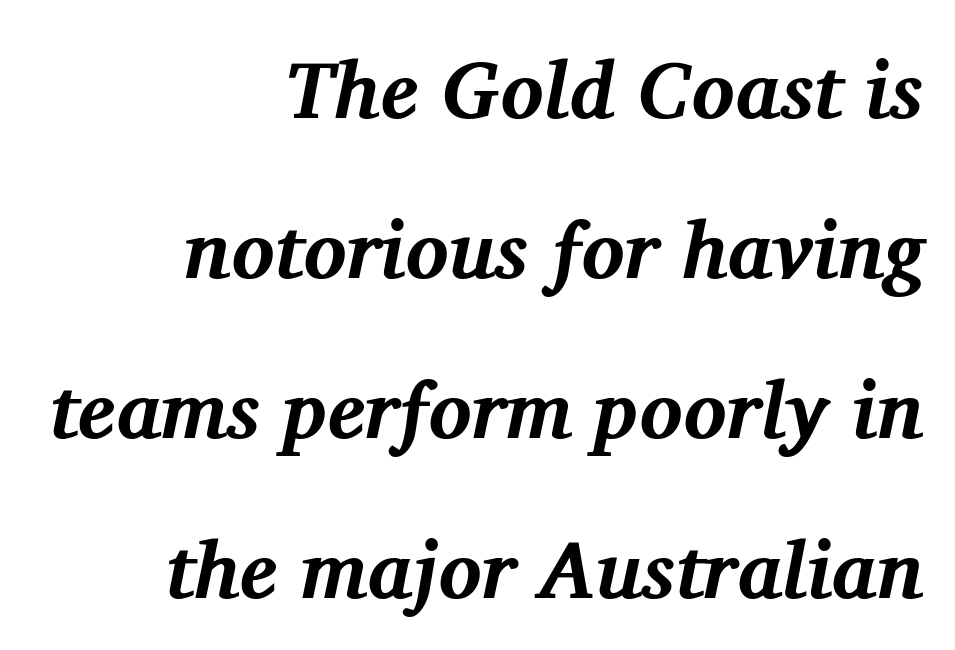
Q: Is the text bold? A: Yes.
Q: Is the text italic (slanted)? A: Yes, it leans right by about 11 degrees.
Q: Is the typeface a serif or a sans-serif typeface? A: Serif.
Q: Is the text underlined? A: No.
Q: How is the paragraph aligned? A: Right-aligned.
Q: Is the spacing between letters normal or unusually wide? A: Normal.
Q: Is the spacing between lines tight, normal or loose? A: Loose.
Q: Width (condensed, normal, or wide)? A: Normal.
Q: Stroke contrast? A: Medium.
Q: x-height? A: Medium.
Q: Monospaced? A: No.
